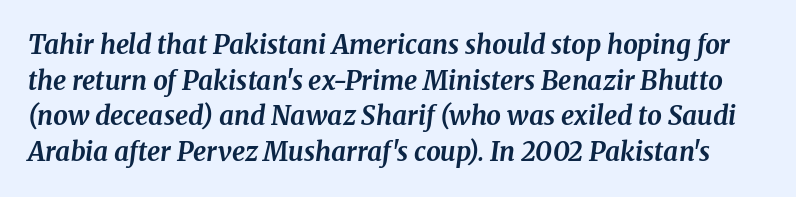
Q: Is the text bold? A: Yes.
Q: Is the text italic (slanted)? A: Yes, it leans right by about 8 degrees.
Q: Is the text underlined? A: No.
Q: Is the spacing between letters normal or unusually wide? A: Normal.
Q: Is the spacing between lines tight, normal or loose? A: Normal.
